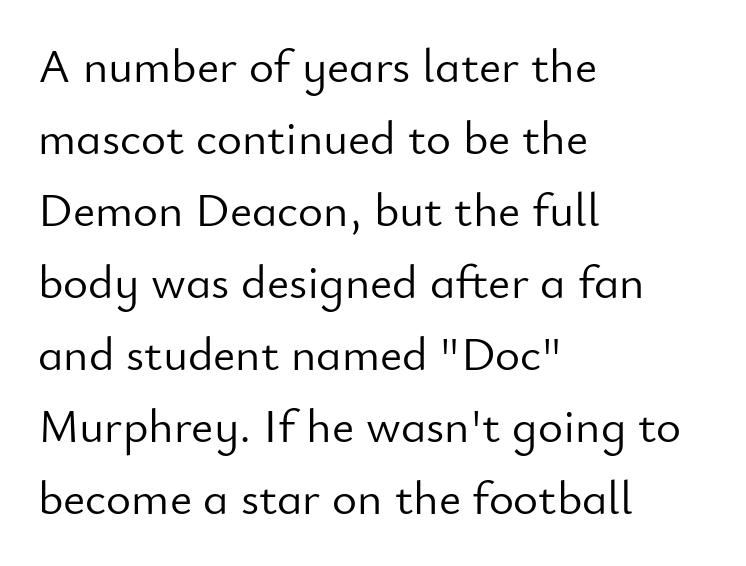
The image shows 48 px light sans-serif type, upright; set left-aligned, normal line spacing (1.5x), normal letter spacing, not underlined; low stroke contrast and a small x-height.
